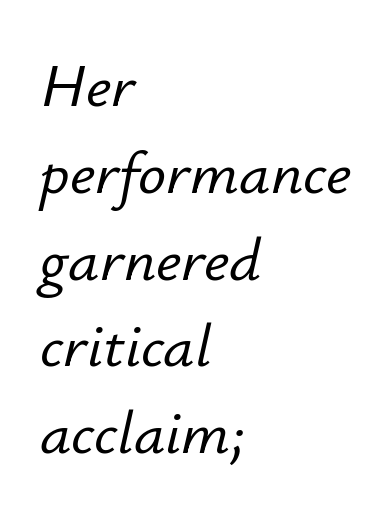
These lines were composed using italics. These lines stack with their left ends in a neat column. The passage shown has conventional tracking throughout. The glyphs are unaccompanied by any horizontal stroke below them.
